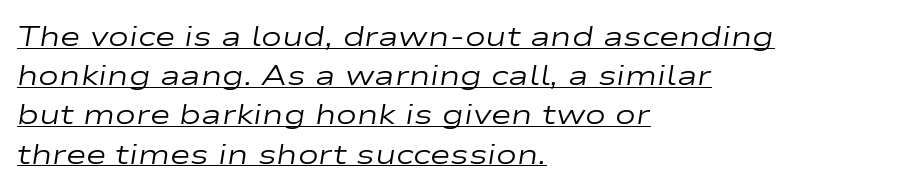
Q: Is the text bold? A: No.
Q: Is the text italic (slanted)? A: Yes, it leans right by about 9 degrees.
Q: Is the text underlined? A: Yes.
Q: How is the paragraph aligned? A: Left-aligned.
Q: Is the spacing between letters normal or unusually wide? A: Normal.
Q: Is the spacing between lines tight, normal or loose? A: Normal.
Q: Width (condensed, normal, or wide)? A: Wide.
Q: Stroke contrast? A: Low.
Q: x-height? A: Medium.
Q: Monospaced? A: No.
